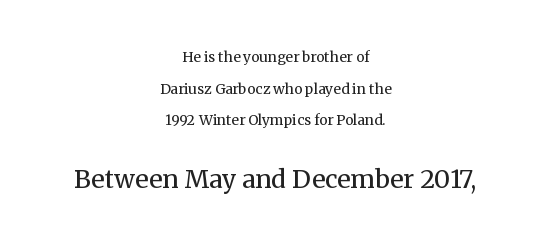
Q: Is the text bold? A: No.
Q: Is the text italic (slanted)? A: No, it is upright.
Q: Is the text underlined? A: No.
Q: How is the paragraph aligned? A: Centered.
Q: Is the spacing between letters normal or unusually wide? A: Normal.
Q: Is the spacing between lines tight, normal or loose? A: Loose.
Q: Which block of text is set in a larger size, the first (top) or the second (bottom)? A: The second (bottom) one.
